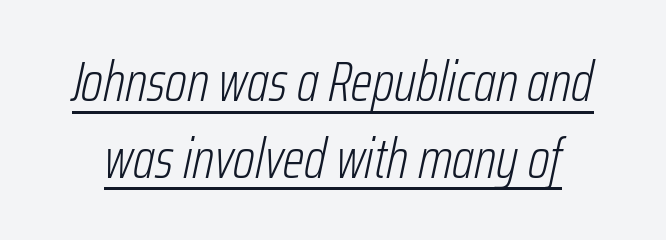
{"italic": "yes", "lean": "right", "slant_degrees": 12, "bold": "no", "weight": "light", "width": "condensed", "stroke_contrast": "low", "x_height": "medium", "monospaced": "no", "underline": "yes", "line_spacing": "normal", "line_spacing_ratio": 1.37, "letter_spacing": "normal", "letter_spacing_em": 0.0, "glyph_px": 56}
